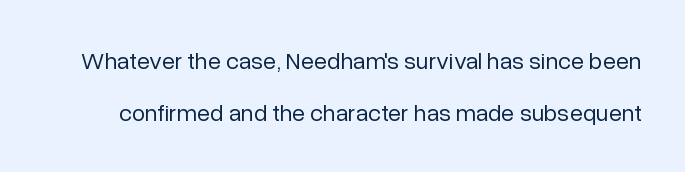
{"italic": "no", "bold": "no", "underline": "no", "line_spacing": "loose", "line_spacing_ratio": 2.17, "letter_spacing": "normal", "letter_spacing_em": 0.0, "glyph_px": 24}
